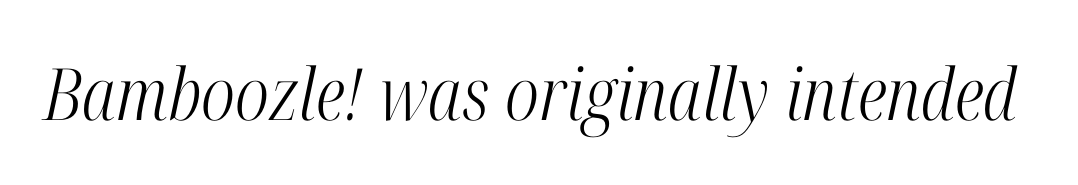
The image shows 72 px light, condensed serif type, italic (leaning right); set normal letter spacing, not underlined; high stroke contrast and a medium x-height.
